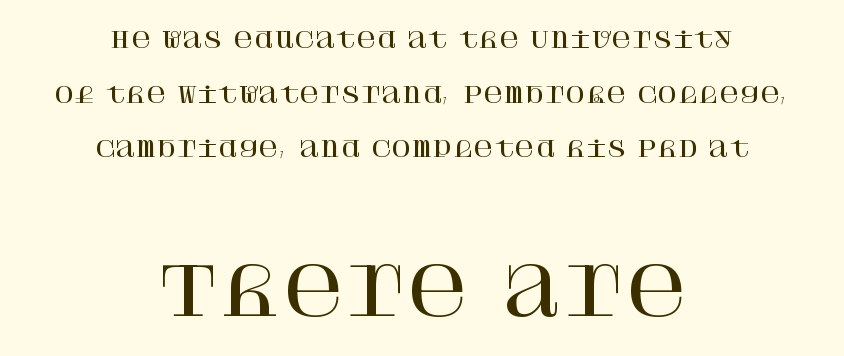
If you folded the block vertically in half, each line would mirror itself in length. Unlike a clean sans, this face finishes its strokes with serifs. The leading is generous, giving the passage an open texture. Caption: upper text group reduced, lower text group enlarged. Between one letter and the next there's only the usual sliver of space. Rule under the text: the space is simply empty.
